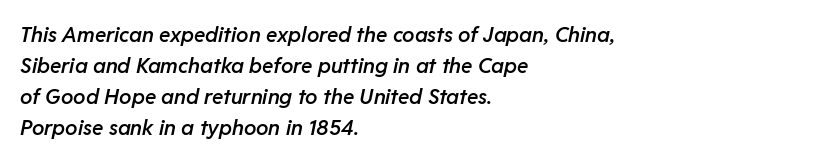
{"italic": "yes", "lean": "right", "slant_degrees": 11, "bold": "semi", "underline": "no", "align": "left", "line_spacing": "normal", "line_spacing_ratio": 1.47, "letter_spacing": "normal", "letter_spacing_em": 0.0, "glyph_px": 21}
